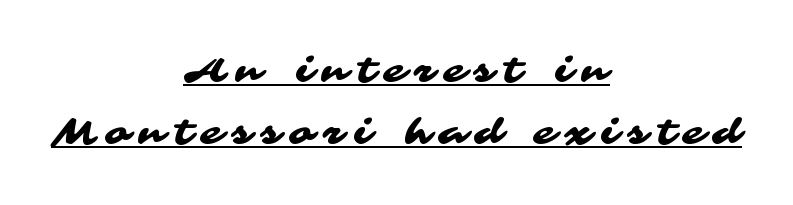
The image shows 35 px wide sans-serif type; set centered, line spacing 1.78x, unusually wide letter spacing (+0.27 em), underlined; medium stroke contrast and a medium x-height.
